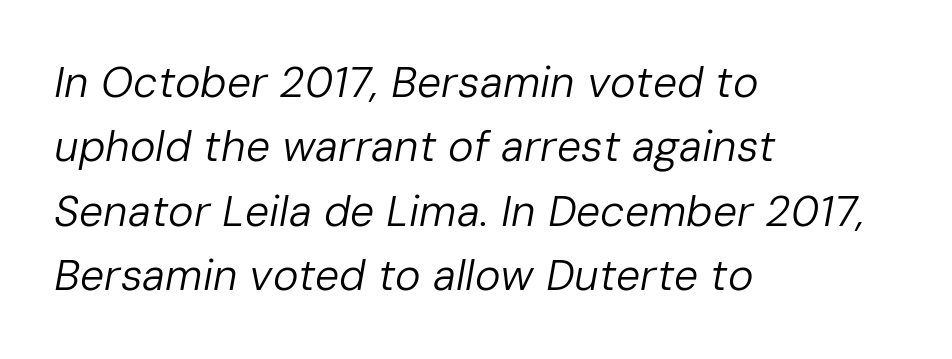
Q: Is the text bold? A: No.
Q: Is the text italic (slanted)? A: Yes, it leans right by about 10 degrees.
Q: Is the text underlined? A: No.
Q: How is the paragraph aligned? A: Left-aligned.
Q: Is the spacing between letters normal or unusually wide? A: Normal.
Q: Is the spacing between lines tight, normal or loose? A: Normal.
Q: Width (condensed, normal, or wide)? A: Normal.
Q: Stroke contrast? A: Low.
Q: x-height? A: Medium.
Q: Monospaced? A: No.
